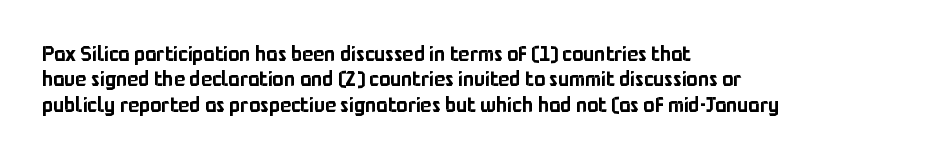
The image shows 21 px text type, upright; set left-aligned, line spacing 1.21x, normal letter spacing, not underlined.
